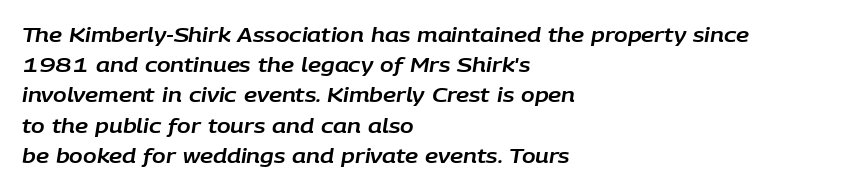
{"italic": "yes", "lean": "right", "slant_degrees": 9, "underline": "no", "align": "left", "line_spacing": "normal", "line_spacing_ratio": 1.51, "letter_spacing": "normal", "letter_spacing_em": 0.0, "glyph_px": 20}
